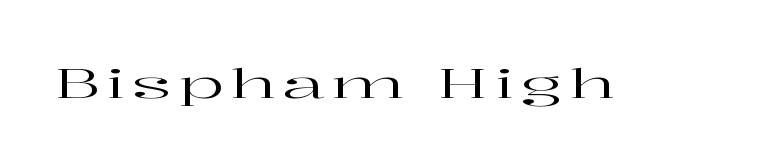
The image shows 41 px wide serif type, upright; set not underlined; high stroke contrast and a medium x-height.
